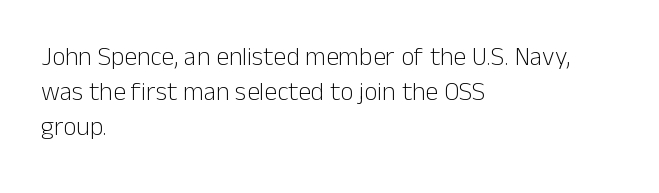
{"italic": "no", "bold": "no", "underline": "no", "align": "left", "line_spacing": "normal", "line_spacing_ratio": 1.35, "letter_spacing": "normal", "letter_spacing_em": 0.0, "glyph_px": 26}
